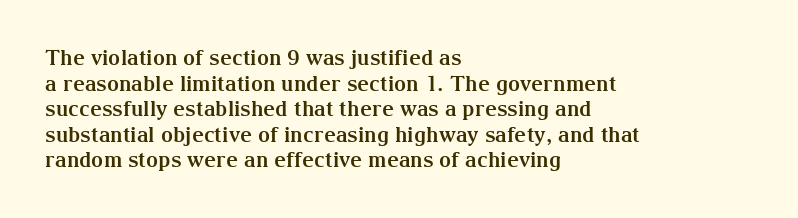
{"italic": "no", "bold": "yes", "underline": "no", "align": "left", "line_spacing_ratio": 1.22, "letter_spacing": "normal", "letter_spacing_em": 0.0, "glyph_px": 21}
